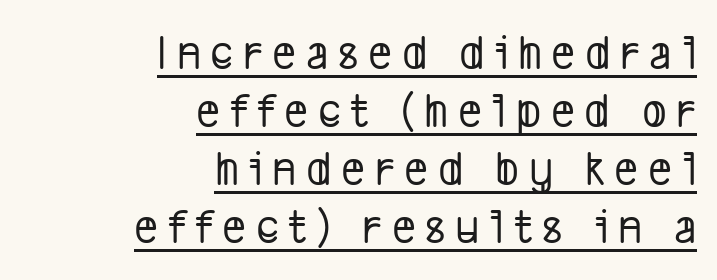
Notice how the passage keeps a crisp vertical edge on the right only. Each new line begins almost immediately beneath the previous one. This sample uses a sans-serif face. The face used here is proportionally spaced, like ordinary book or web type. The lettering is marked with a stroke running underneath it.
